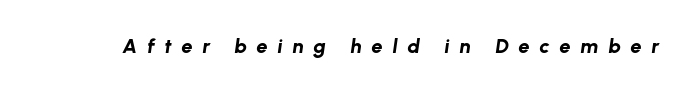
{"italic": "yes", "lean": "right", "slant_degrees": 8, "bold": "yes", "underline": "no", "letter_spacing": "wide", "letter_spacing_em": 0.49, "glyph_px": 20}
